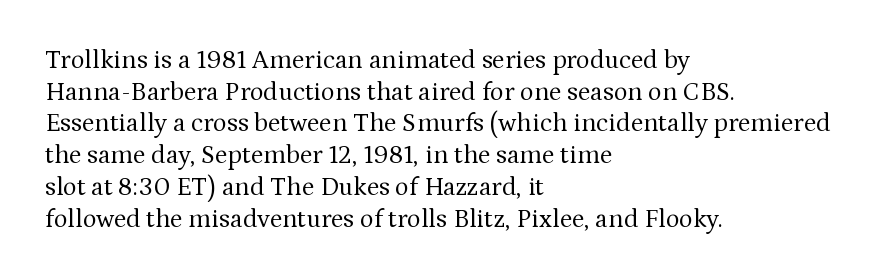
Nope, not italic — everything's standing straight. The font is comparable to plain body text, perhaps lighter. Inter-character spacing is left at the font's built-in metrics. The zone under the glyphs is completely vacant. These lines are set flush left with a ragged right edge.
